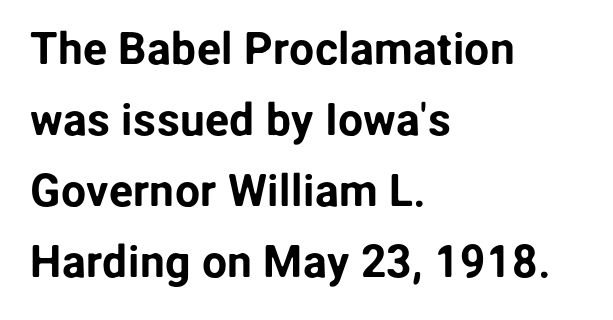
The rendering uses natural spacing where letterforms have individual widths. These lines keep a tight, regular rhythm from letter to letter. The designer left line spacing at the default. Italic: no, the glyphs are upright roman.
